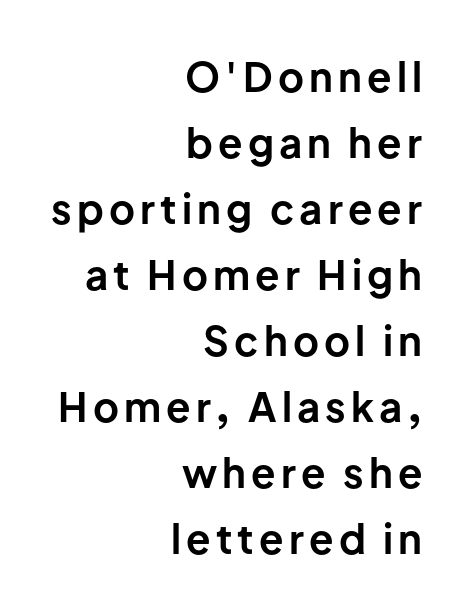
Plenty of ink on the page — the face is bold. The passage shown is typed in a proportional face where columns would drift. Serif or sans? Sans — the stroke terminals are bare. Does the leading feel generous? No, just average.
